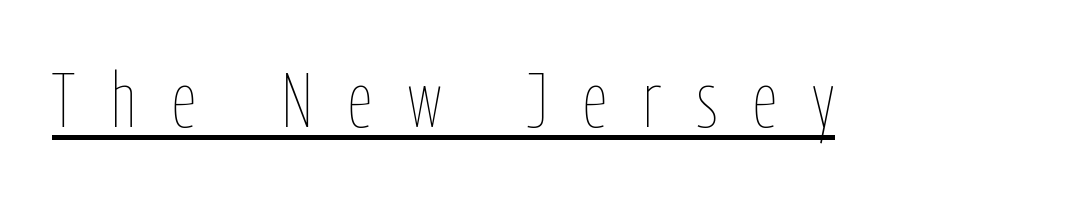
The image shows 77 px thin, condensed type, upright; set unusually wide letter spacing (+0.47 em), underlined; low stroke contrast and a medium x-height.
